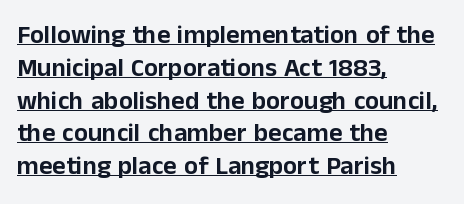
The image shows 26 px text type, upright; set left-aligned, normal line spacing (1.26x), normal letter spacing, underlined.
